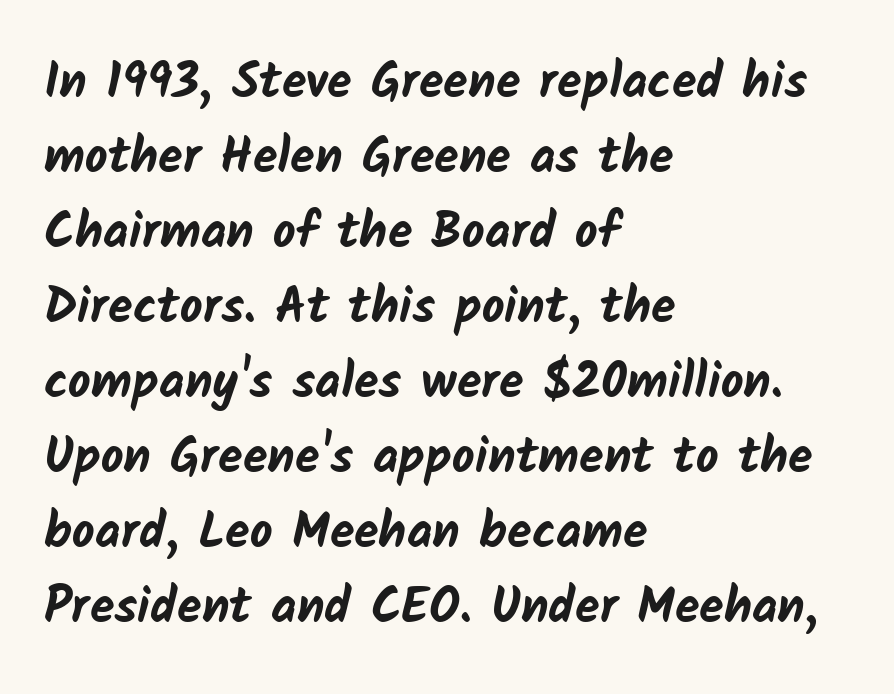
Q: Is the text bold? A: Yes.
Q: Is the typeface a serif or a sans-serif typeface? A: Sans-serif.
Q: Is the text underlined? A: No.
Q: How is the paragraph aligned? A: Left-aligned.
Q: Is the spacing between letters normal or unusually wide? A: Normal.
Q: Is the spacing between lines tight, normal or loose? A: Normal.
Q: Width (condensed, normal, or wide)? A: Normal.
Q: Stroke contrast? A: Low.
Q: x-height? A: Medium.
Q: Monospaced? A: No.
